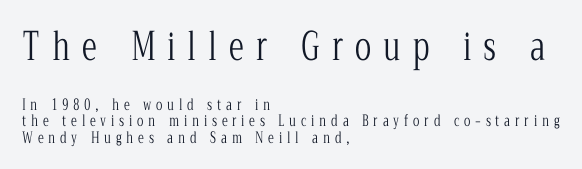
The image shows 38 px light, condensed serif type, upright; set left-aligned, tight line spacing (1.11x), unusually wide letter spacing (+0.32 em), not underlined; the first (top) block is 2.53x larger; low stroke contrast and a medium x-height.
